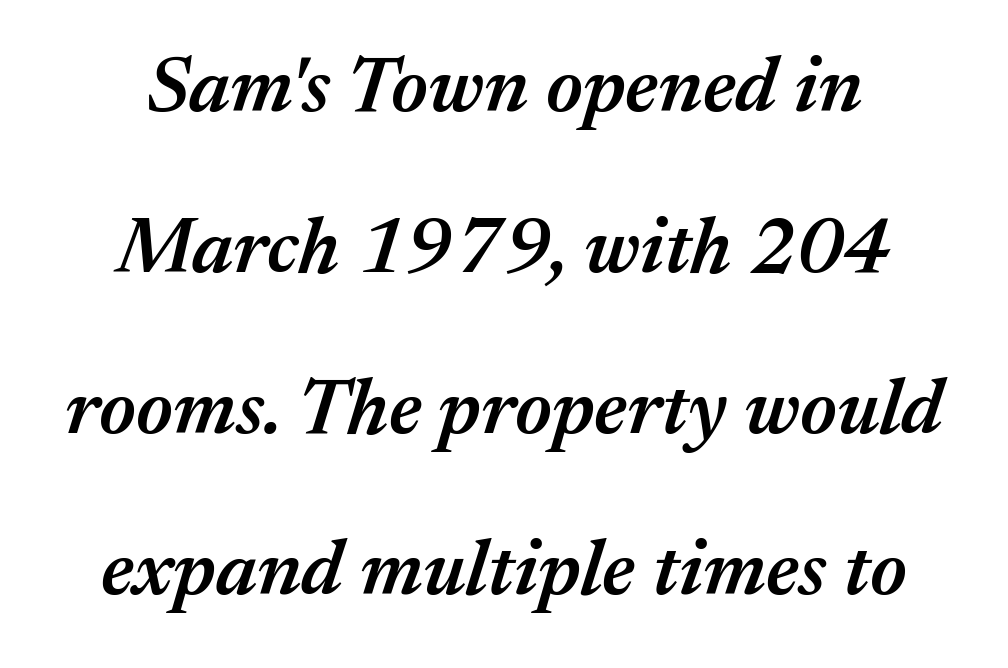
The image shows 79 px semibold type, italic (leaning right); set loose line spacing (2.04x), normal letter spacing, not underlined; medium stroke contrast and a medium x-height.
